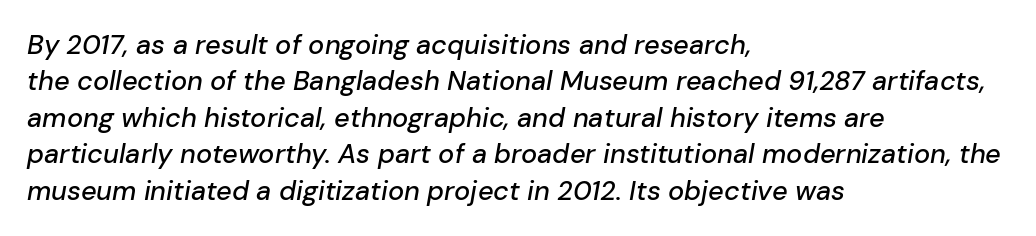
Q: Is the text italic (slanted)? A: Yes, it leans right by about 10 degrees.
Q: Is the text underlined? A: No.
Q: How is the paragraph aligned? A: Left-aligned.
Q: Is the spacing between letters normal or unusually wide? A: Normal.
Q: Is the spacing between lines tight, normal or loose? A: Normal.
